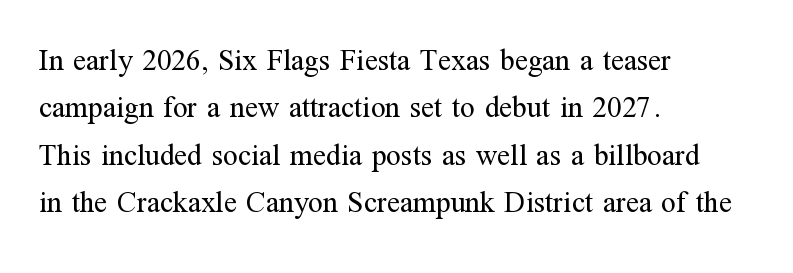
These lines are rendered in a variable-pitch font. These lines sit exactly where default settings would place them. Compared with typical body copy, the letter spacing here is the same. These lines stack with their left ends in a neat column.
